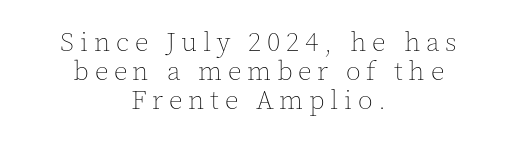
Q: Is the text bold? A: No.
Q: Is the text italic (slanted)? A: No, it is upright.
Q: Is the text underlined? A: No.
Q: How is the paragraph aligned? A: Centered.
Q: Is the spacing between letters normal or unusually wide? A: Unusually wide.
Q: Is the spacing between lines tight, normal or loose? A: Tight.
